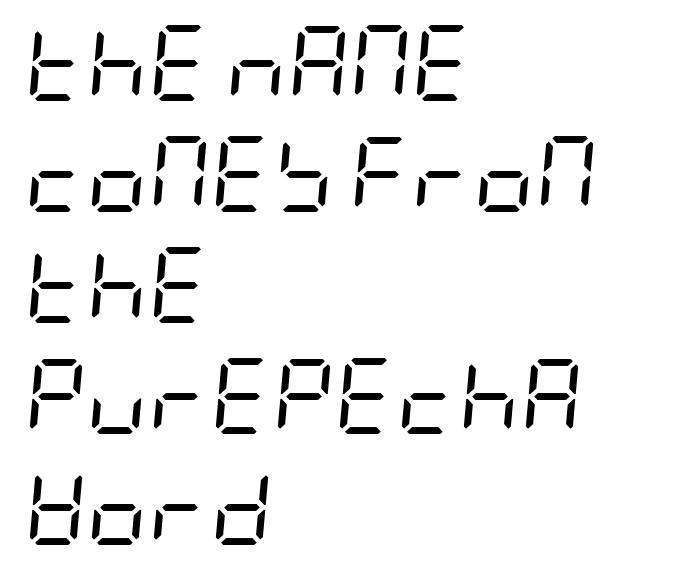
{"italic": "yes", "lean": "right", "slant_degrees": 5, "bold": "no", "weight": "regular", "width": "condensed", "stroke_contrast": "low", "x_height": "large", "underline": "no", "align": "left", "line_spacing": "normal", "line_spacing_ratio": 1.46, "letter_spacing": "normal", "letter_spacing_em": 0.0, "glyph_px": 76}
